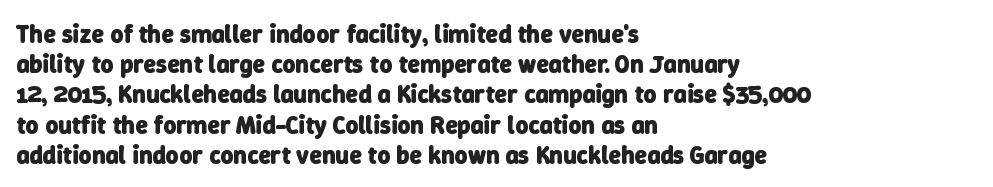
Default kerning and tracking; the words read as compact shapes. The text block is weighted toward the left margin, trailing off unevenly rightward. Only glyphs here, with clear space below each row. Pretty heavy lettering here — definitely bold.
